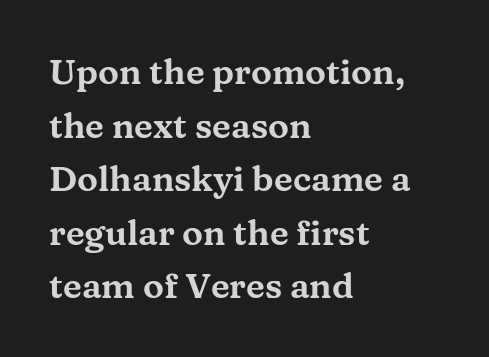
The image shows 35 px wide serif type, upright; set left-aligned, normal line spacing (1.53x), normal letter spacing, not underlined; medium stroke contrast and a medium x-height.
